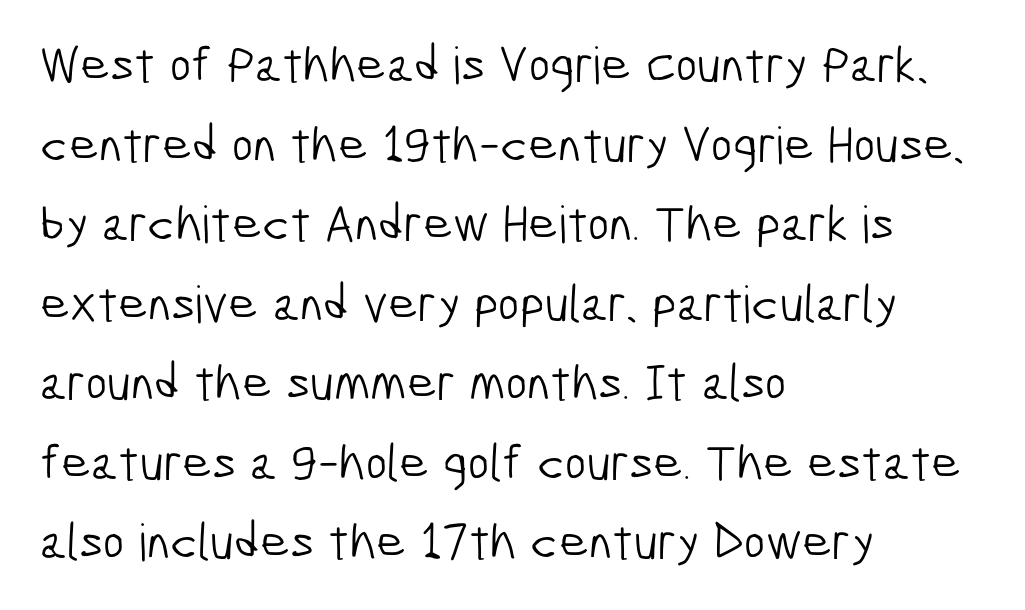
The image shows 51 px light, condensed sans-serif type; set left-aligned, normal line spacing (1.56x), normal letter spacing, not underlined; low stroke contrast and a medium x-height.
